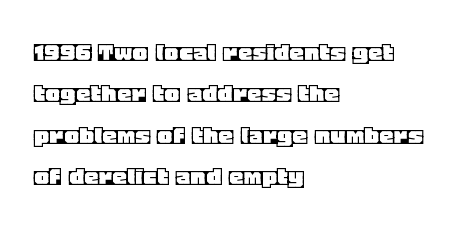
Rendered with straight, roman letterforms. Evenly set lines give the paragraph a standard silhouette. The text block is weighted toward the left margin, trailing off unevenly rightward. Clear beneath every line of the passage. Look at the tracking — it's just the regular setting, nothing added.
